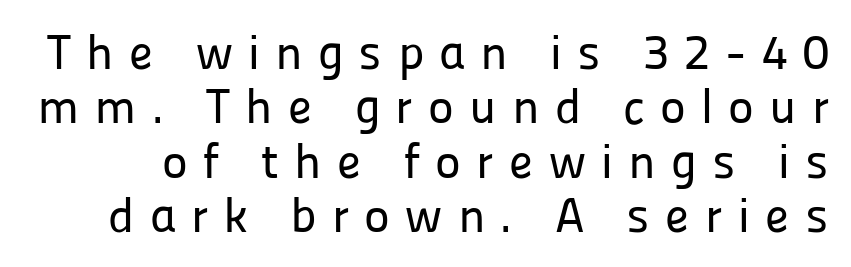
Q: Is the text italic (slanted)? A: No, it is upright.
Q: Is the typeface a serif or a sans-serif typeface? A: Sans-serif.
Q: Is the text underlined? A: No.
Q: Is the spacing between letters normal or unusually wide? A: Unusually wide.
Q: Is the spacing between lines tight, normal or loose? A: Tight.
Q: Width (condensed, normal, or wide)? A: Normal.
Q: Stroke contrast? A: Low.
Q: x-height? A: Medium.
Q: Monospaced? A: No.
